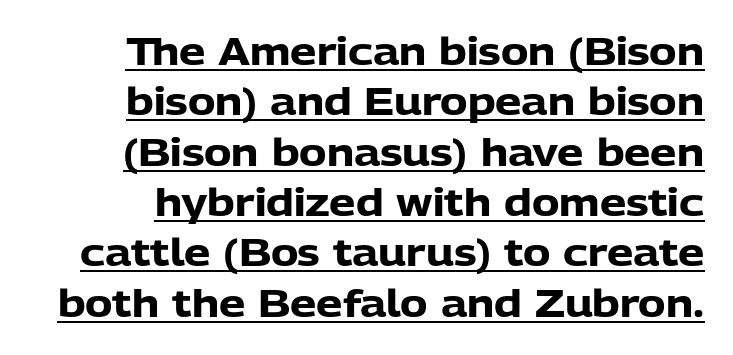
{"serif": "no", "italic": "no", "bold": "yes", "weight": "heavy", "width": "normal", "stroke_contrast": "low", "x_height": "medium", "monospaced": "no", "underline": "yes", "line_spacing": "normal", "line_spacing_ratio": 1.36, "letter_spacing": "normal", "letter_spacing_em": 0.0, "glyph_px": 37}
